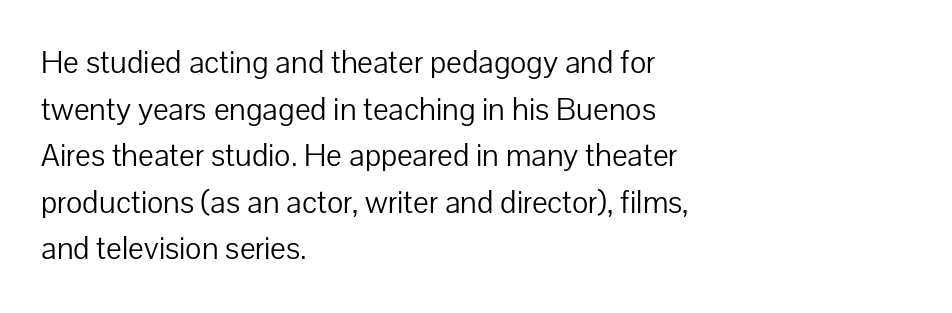
Q: Is the text bold? A: No.
Q: Is the text italic (slanted)? A: No, it is upright.
Q: Is the typeface a serif or a sans-serif typeface? A: Sans-serif.
Q: Is the text underlined? A: No.
Q: How is the paragraph aligned? A: Left-aligned.
Q: Is the spacing between letters normal or unusually wide? A: Normal.
Q: Is the spacing between lines tight, normal or loose? A: Normal.
Q: Width (condensed, normal, or wide)? A: Normal.
Q: Stroke contrast? A: Low.
Q: x-height? A: Medium.
Q: Monospaced? A: No.
